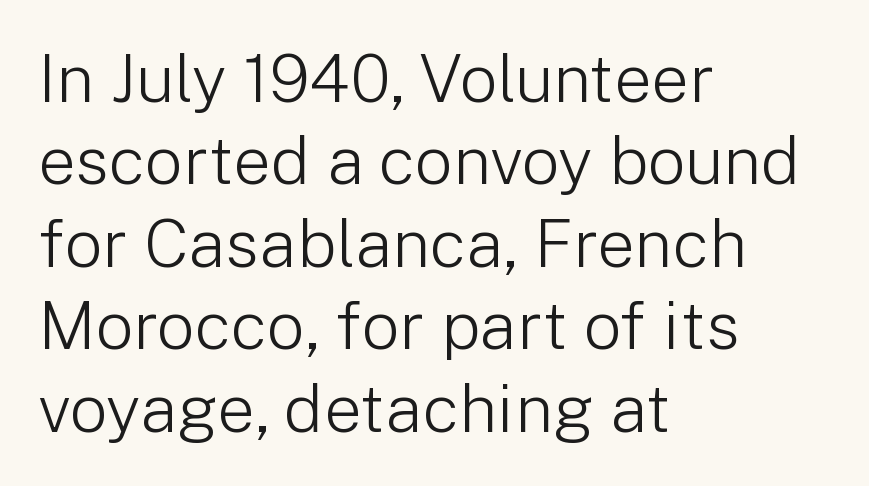
Q: Is the text bold? A: No.
Q: Is the text italic (slanted)? A: No, it is upright.
Q: Is the typeface a serif or a sans-serif typeface? A: Sans-serif.
Q: Is the text underlined? A: No.
Q: How is the paragraph aligned? A: Left-aligned.
Q: Is the spacing between letters normal or unusually wide? A: Normal.
Q: Width (condensed, normal, or wide)? A: Normal.
Q: Stroke contrast? A: Low.
Q: x-height? A: Medium.
Q: Monospaced? A: No.
